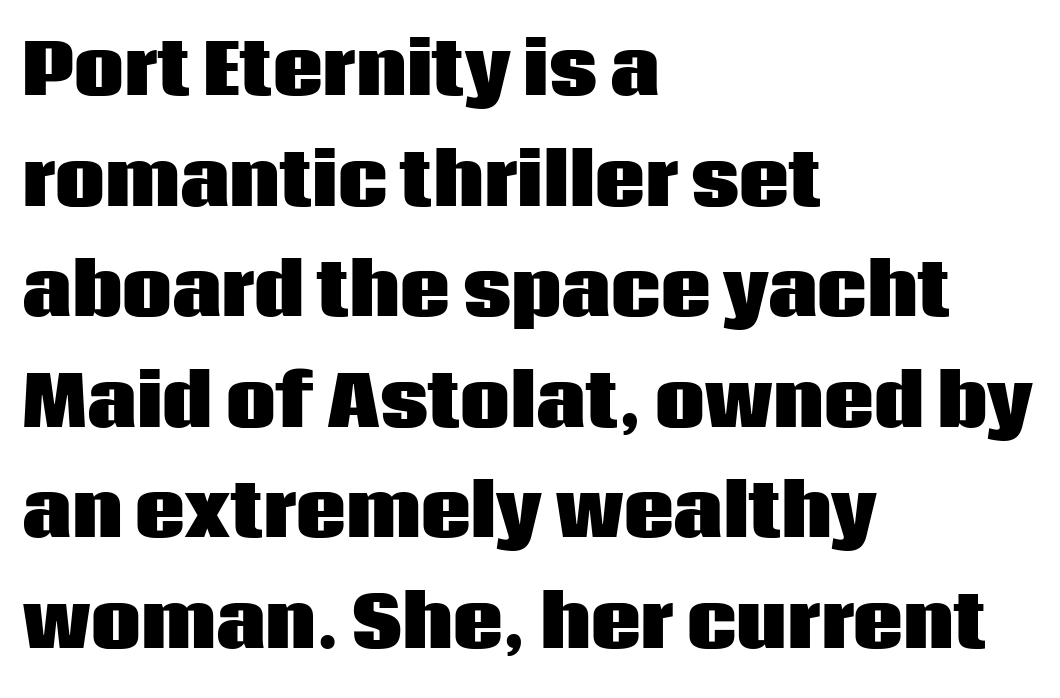
The image shows 70 px heavy sans-serif type, upright; set left-aligned, normal line spacing (1.58x), normal letter spacing, not underlined; low stroke contrast and a large x-height.
